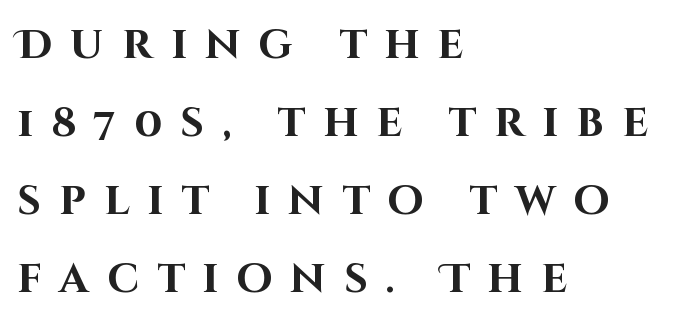
Q: Is the text bold? A: Yes.
Q: Is the text italic (slanted)? A: No, it is upright.
Q: Is the typeface a serif or a sans-serif typeface? A: Sans-serif.
Q: Is the text underlined? A: No.
Q: How is the paragraph aligned? A: Left-aligned.
Q: Is the spacing between letters normal or unusually wide? A: Unusually wide.
Q: Is the spacing between lines tight, normal or loose? A: Loose.
Q: Width (condensed, normal, or wide)? A: Normal.
Q: Stroke contrast? A: High.
Q: x-height? A: Large.
Q: Monospaced? A: No.
